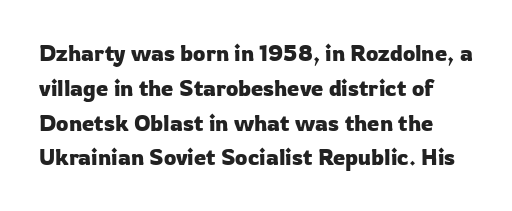
Descender tails drop into unmarked territory. Words appear dense and cohesive because spacing is normal. A typesetter would call this leading conventional body-copy spacing. It's the straight-up-and-down kind of type.
